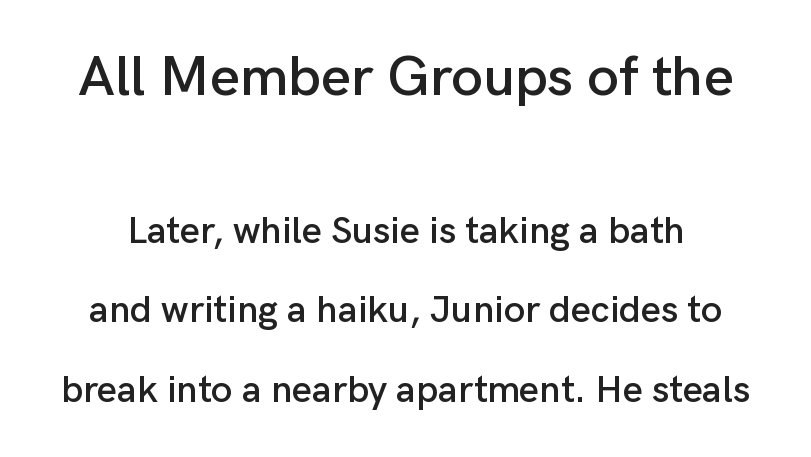
The image shows 57 px sans-serif type, upright; set loose line spacing (2.09x), normal letter spacing, not underlined; the first (top) block is 1.5x larger; low stroke contrast and a medium x-height.
